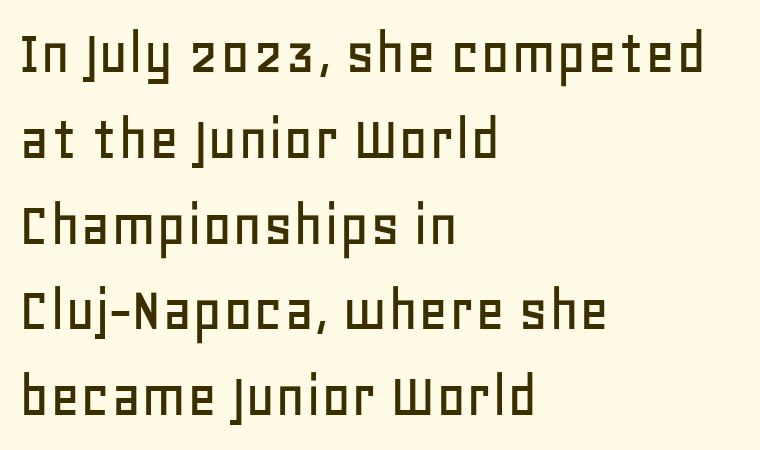
Q: Is the text italic (slanted)? A: No, it is upright.
Q: Is the typeface a serif or a sans-serif typeface? A: Sans-serif.
Q: Is the text underlined? A: No.
Q: How is the paragraph aligned? A: Left-aligned.
Q: Is the spacing between letters normal or unusually wide? A: Normal.
Q: Is the spacing between lines tight, normal or loose? A: Normal.
Q: Width (condensed, normal, or wide)? A: Normal.
Q: Stroke contrast? A: Low.
Q: x-height? A: Large.
Q: Monospaced? A: No.
